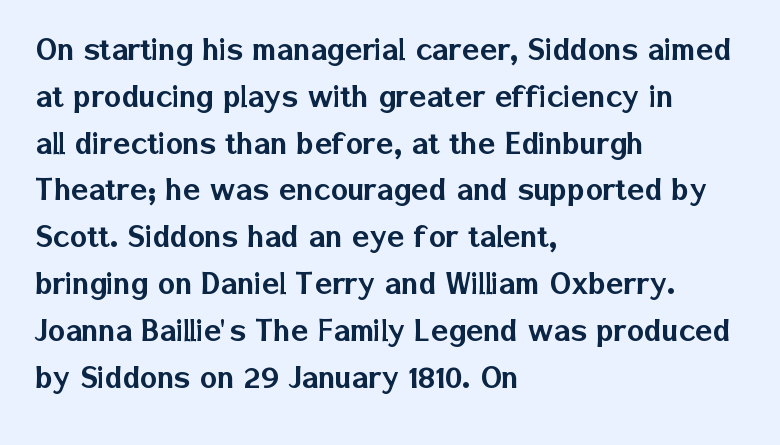
Honestly, the row spacing looks completely unremarkable. This is the regular roman posture of the typeface. Underline: absent. The horizontal fit of the characters is conventional and even.
